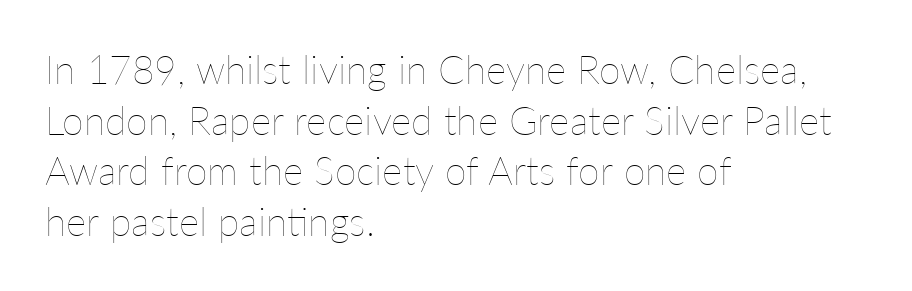
Varying glyph widths throughout — classic text-font behaviour. These glyphs show unthickened strokes, regular width or finer. The letters sit at their default tracking, neither squeezed nor spread. The zone under the glyphs is completely vacant. A typesetter would call this leading conventional body-copy spacing.
